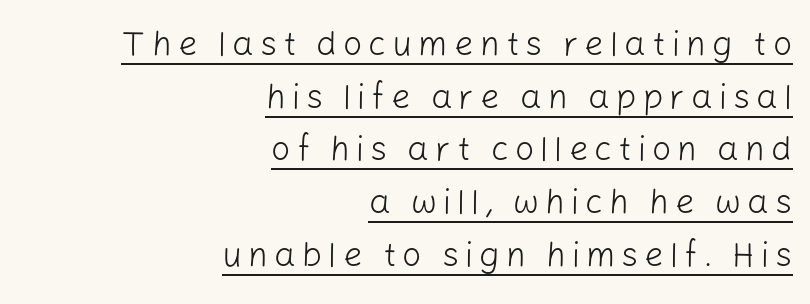
{"serif": "no", "italic": "no", "bold": "no", "weight": "light", "width": "normal", "stroke_contrast": "low", "x_height": "medium", "monospaced": "no", "underline": "yes", "align": "right", "line_spacing": "normal", "line_spacing_ratio": 1.55, "glyph_px": 34}
